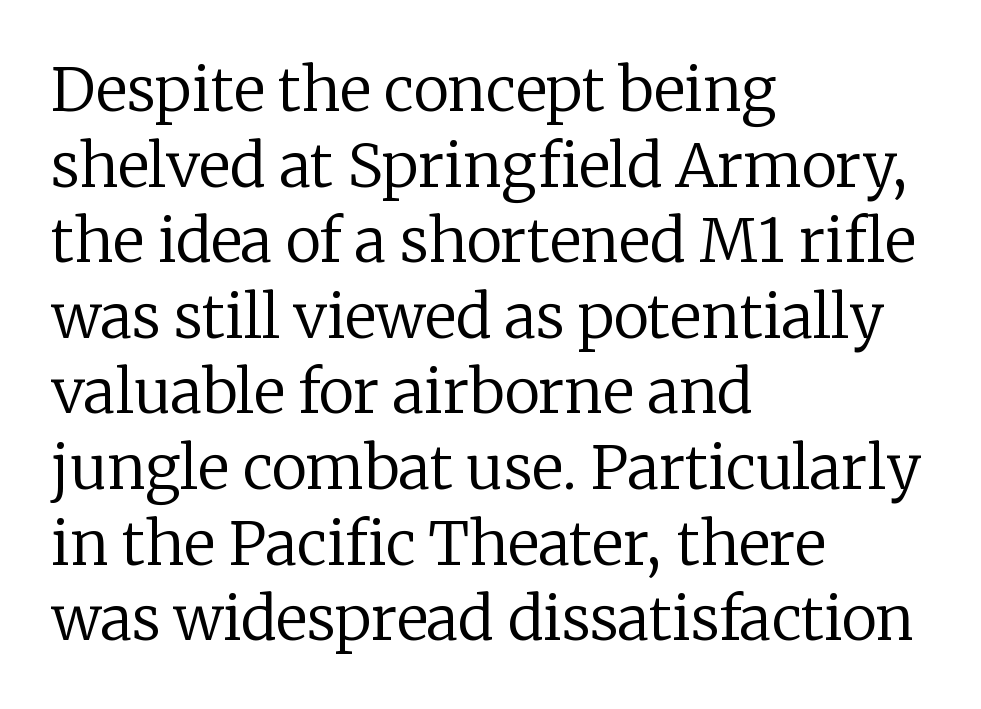
{"serif": "yes", "italic": "no", "bold": "no", "weight": "regular", "width": "normal", "stroke_contrast": "low", "x_height": "medium", "monospaced": "no", "underline": "no", "align": "left", "line_spacing": "normal", "line_spacing_ratio": 1.26, "letter_spacing": "normal", "letter_spacing_em": 0.0, "glyph_px": 60}
